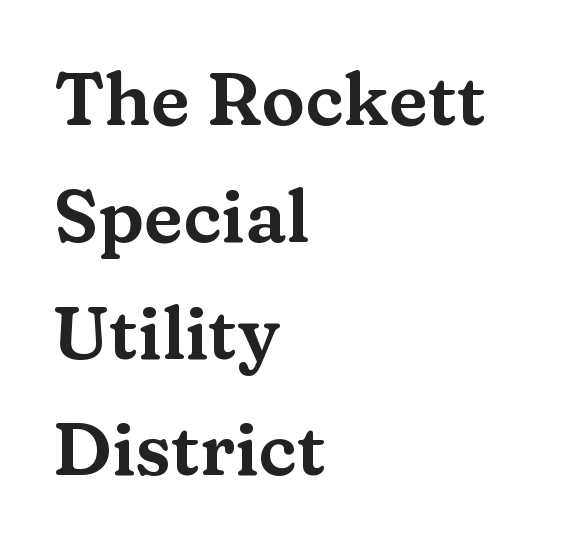
Q: Is the text italic (slanted)? A: No, it is upright.
Q: Is the typeface a serif or a sans-serif typeface? A: Serif.
Q: Is the text underlined? A: No.
Q: How is the paragraph aligned? A: Left-aligned.
Q: Is the spacing between letters normal or unusually wide? A: Normal.
Q: Is the spacing between lines tight, normal or loose? A: Normal.
Q: Width (condensed, normal, or wide)? A: Wide.
Q: Stroke contrast? A: Medium.
Q: x-height? A: Medium.
Q: Monospaced? A: No.
